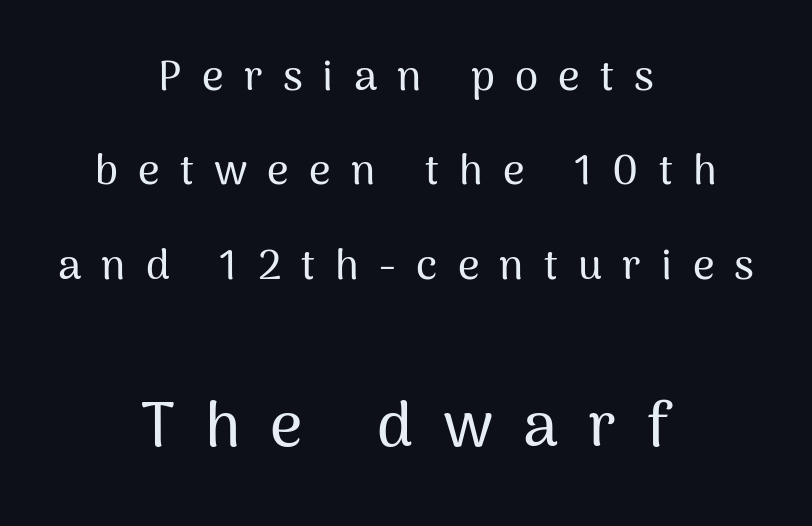
{"serif": "no", "italic": "no", "width": "normal", "stroke_contrast": "medium", "x_height": "medium", "monospaced": "no", "underline": "no", "align": "center", "line_spacing": "loose", "line_spacing_ratio": 2.25, "letter_spacing": "wide", "letter_spacing_em": 0.48, "larger_block": "second", "size_ratio": 1.5, "glyph_px": 63}
